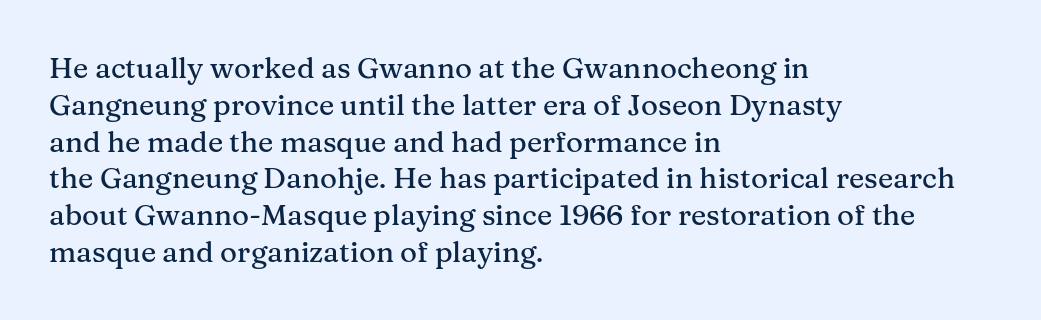
This rendering features lettering with no underline. The gaps between neighbouring characters are ordinary and unremarkable. Varying glyph widths throughout — classic text-font behaviour. To sum up the face: it has serifs. Line starts are locked; line ends wander. Vertical spacing — default.
